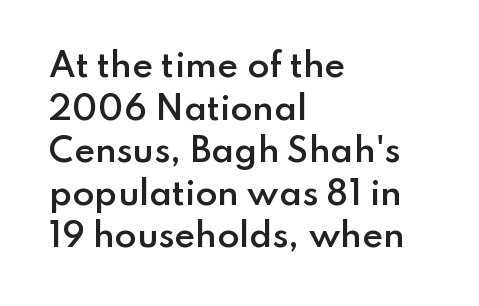
{"serif": "no", "italic": "no", "bold": "semi", "weight": "semibold", "width": "normal", "stroke_contrast": "low", "x_height": "small", "monospaced": "no", "underline": "no", "align": "left", "line_spacing": "normal", "line_spacing_ratio": 1.33, "letter_spacing": "normal", "letter_spacing_em": 0.0, "glyph_px": 32}
